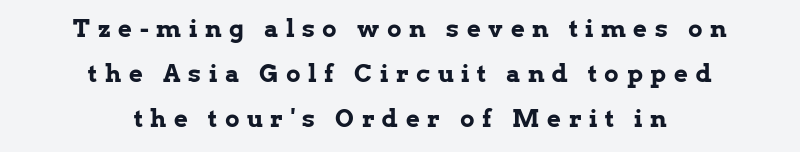
Q: Is the text bold? A: Yes.
Q: Is the text italic (slanted)? A: No, it is upright.
Q: Is the text underlined? A: No.
Q: How is the paragraph aligned? A: Centered.
Q: Is the spacing between letters normal or unusually wide? A: Unusually wide.
